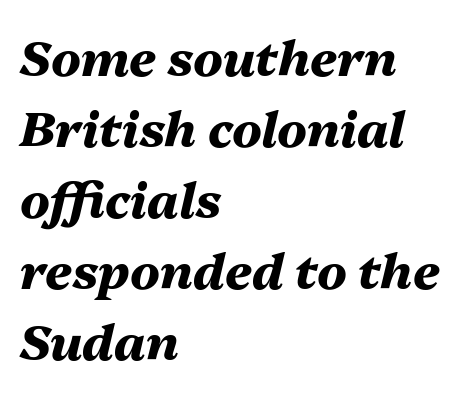
Regarding leading, the lines here are spaced in the standard way. Stroke thickness is high; the sample reads as a true bold. Proportional: the letters do not fall into vertical columns. An italicized treatment has been applied to the whole sample. A clean baseline with only descenders dipping below it.
